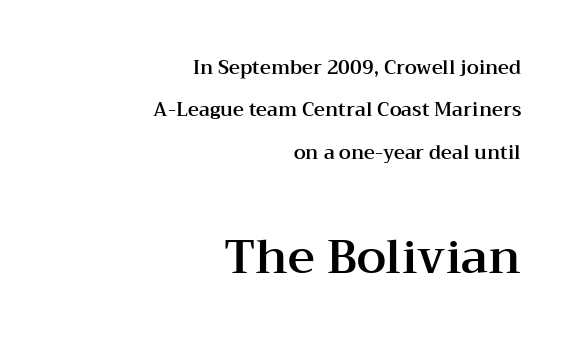
Q: Is the text italic (slanted)? A: No, it is upright.
Q: Is the typeface a serif or a sans-serif typeface? A: Serif.
Q: Is the text underlined? A: No.
Q: How is the paragraph aligned? A: Right-aligned.
Q: Is the spacing between letters normal or unusually wide? A: Normal.
Q: Is the spacing between lines tight, normal or loose? A: Loose.
Q: Which block of text is set in a larger size, the first (top) or the second (bottom)? A: The second (bottom) one.
Q: Width (condensed, normal, or wide)? A: Wide.
Q: Stroke contrast? A: Medium.
Q: x-height? A: Medium.
Q: Monospaced? A: No.
